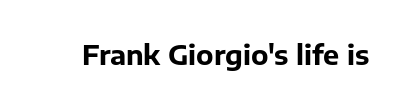
What stands out about the letter spacing? Nothing — it is the standard amount. No italicization has been applied; the sample stays upright. The gap between lines stays unmarked. Thick stems and heavy bowls — unmistakably bold.
